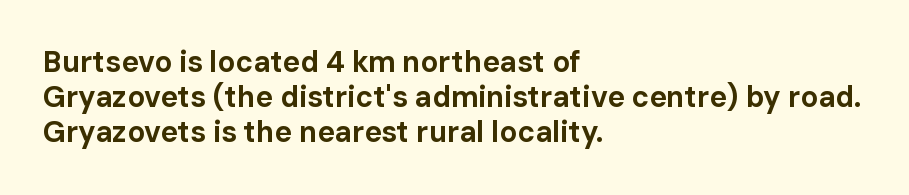
Rule under the text: the space is simply empty. Short and long lines alike share a common starting point at left. The glyphs in this specimen are sans serif. Plenty of ink on the page — the face is bold. The type is set solid horizontally, with unmodified tracking. The rendering uses natural spacing where letterforms have individual widths.
